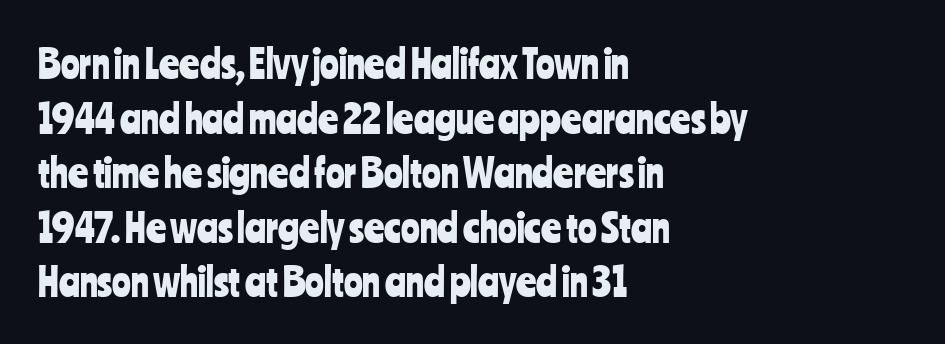
Q: Is the text italic (slanted)? A: No, it is upright.
Q: Is the typeface a serif or a sans-serif typeface? A: Sans-serif.
Q: Is the text underlined? A: No.
Q: How is the paragraph aligned? A: Left-aligned.
Q: Is the spacing between letters normal or unusually wide? A: Normal.
Q: Is the spacing between lines tight, normal or loose? A: Normal.
Q: Width (condensed, normal, or wide)? A: Condensed.
Q: Stroke contrast? A: Low.
Q: x-height? A: Medium.
Q: Monospaced? A: No.
